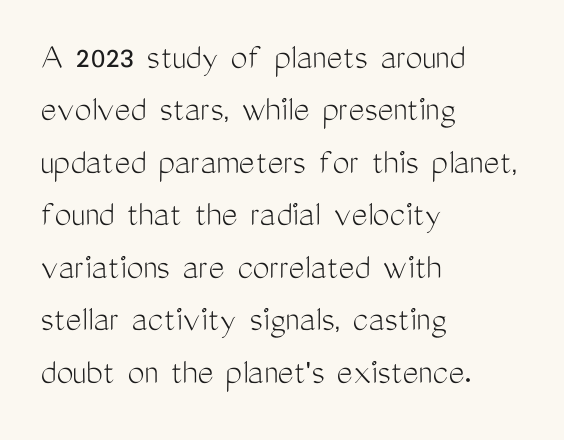
{"serif": "no", "italic": "no", "bold": "no", "weight": "light", "width": "condensed", "stroke_contrast": "medium", "x_height": "medium", "monospaced": "no", "underline": "no", "align": "left", "line_spacing": "normal", "line_spacing_ratio": 1.38, "letter_spacing": "normal", "letter_spacing_em": 0.0, "glyph_px": 38}
